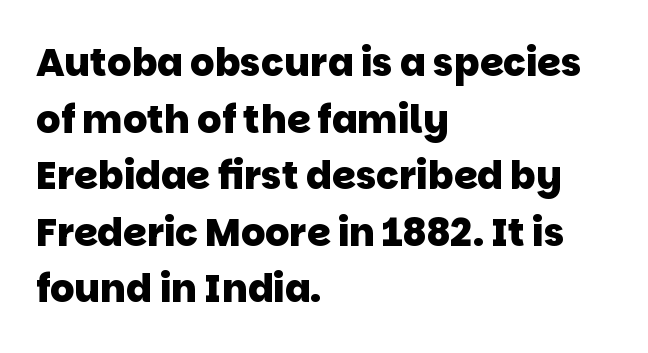
Each letter keeps its own natural width here, so spacing adapts to shape. Short and long lines alike share a common starting point at left. Look at the tracking — it's just the regular setting, nothing added. Weight check: bold — yes, fully.
